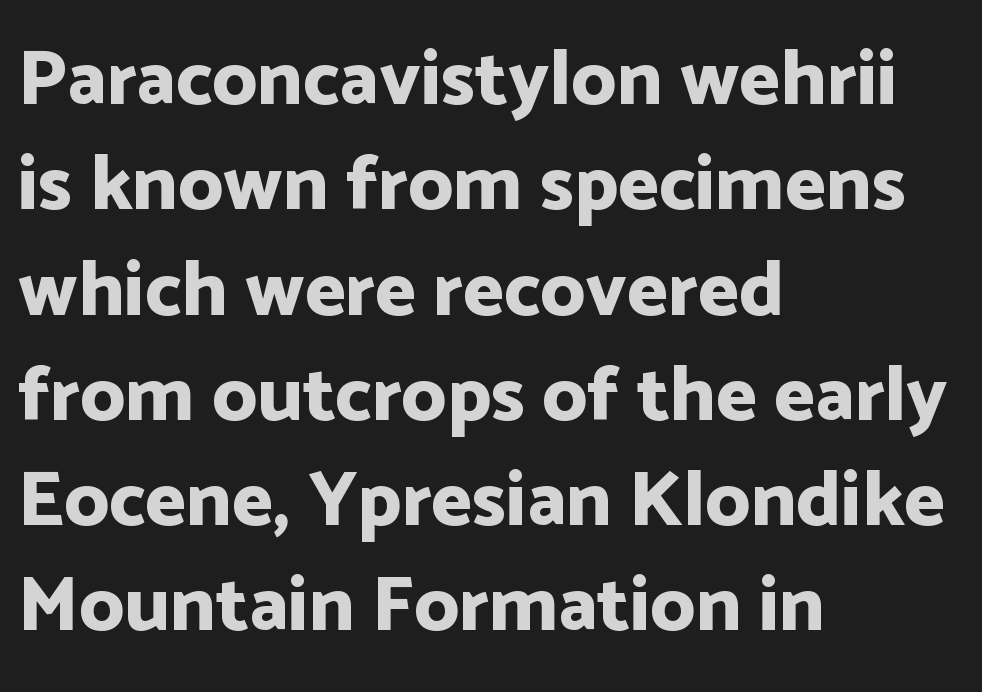
{"serif": "no", "italic": "no", "bold": "yes", "weight": "bold", "width": "normal", "stroke_contrast": "low", "x_height": "medium", "monospaced": "no", "underline": "no", "align": "left", "line_spacing": "normal", "line_spacing_ratio": 1.35, "letter_spacing": "normal", "letter_spacing_em": 0.0, "glyph_px": 78}
